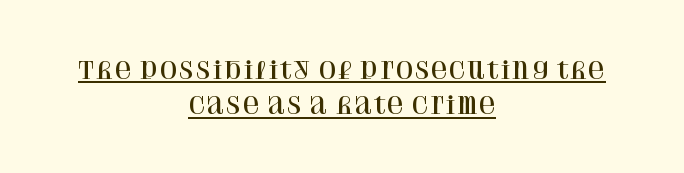
{"italic": "no", "underline": "yes", "align": "center", "line_spacing": "normal", "line_spacing_ratio": 1.53, "letter_spacing": "normal", "letter_spacing_em": 0.0, "glyph_px": 23}
